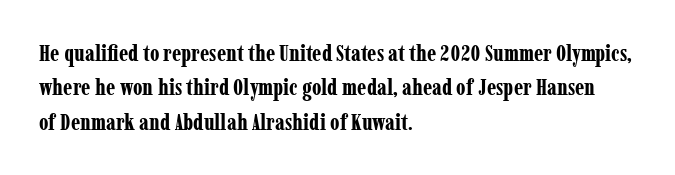
{"italic": "no", "bold": "yes", "underline": "no", "align": "left", "line_spacing": "normal", "line_spacing_ratio": 1.5, "letter_spacing": "normal", "letter_spacing_em": 0.0, "glyph_px": 23}
